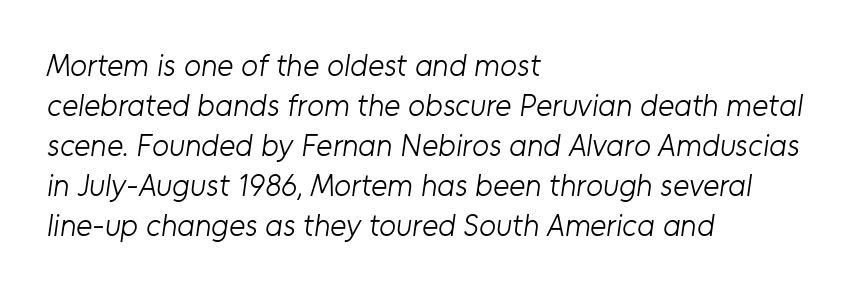
{"serif": "no", "bold": "no", "weight": "light", "width": "normal", "stroke_contrast": "low", "x_height": "medium", "monospaced": "no", "underline": "no", "align": "left", "line_spacing": "normal", "line_spacing_ratio": 1.29, "letter_spacing": "normal", "letter_spacing_em": 0.0, "glyph_px": 31}
